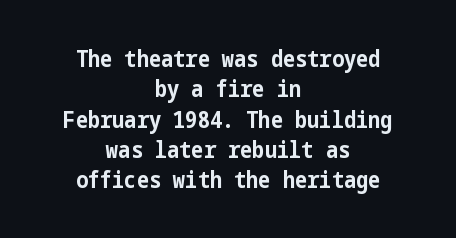
Q: Is the text bold? A: Yes.
Q: Is the text italic (slanted)? A: No, it is upright.
Q: Is the text underlined? A: No.
Q: How is the paragraph aligned? A: Centered.
Q: Is the spacing between letters normal or unusually wide? A: Normal.
Q: Is the spacing between lines tight, normal or loose? A: Normal.
